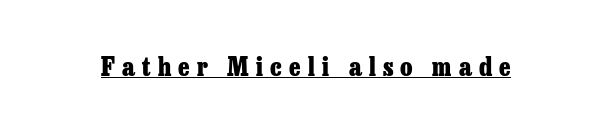
Q: Is the text bold? A: Yes.
Q: Is the text italic (slanted)? A: No, it is upright.
Q: Is the text underlined? A: Yes.
Q: Is the spacing between letters normal or unusually wide? A: Unusually wide.
